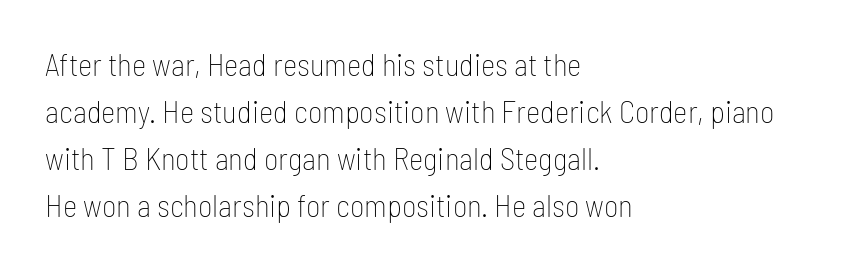
Q: Is the text bold? A: No.
Q: Is the text italic (slanted)? A: No, it is upright.
Q: Is the typeface a serif or a sans-serif typeface? A: Sans-serif.
Q: Is the text underlined? A: No.
Q: How is the paragraph aligned? A: Left-aligned.
Q: Is the spacing between letters normal or unusually wide? A: Normal.
Q: Is the spacing between lines tight, normal or loose? A: Normal.
Q: Width (condensed, normal, or wide)? A: Condensed.
Q: Stroke contrast? A: Low.
Q: x-height? A: Medium.
Q: Monospaced? A: No.
